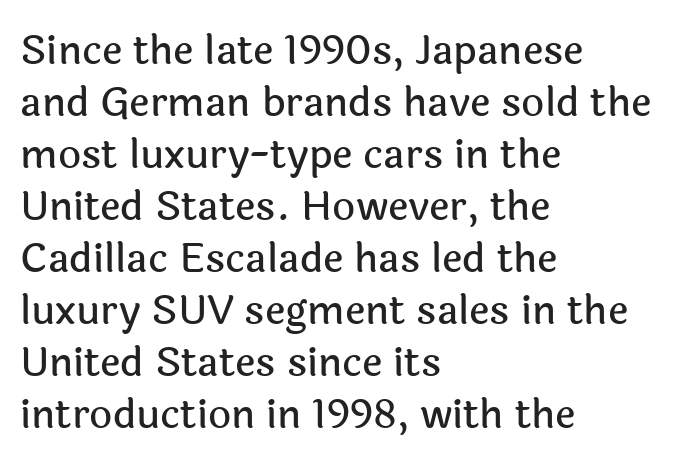
{"serif": "no", "italic": "no", "width": "normal", "x_height": "medium", "monospaced": "no", "underline": "no", "align": "left", "line_spacing": "normal", "line_spacing_ratio": 1.3, "letter_spacing": "normal", "letter_spacing_em": 0.0, "glyph_px": 40}
